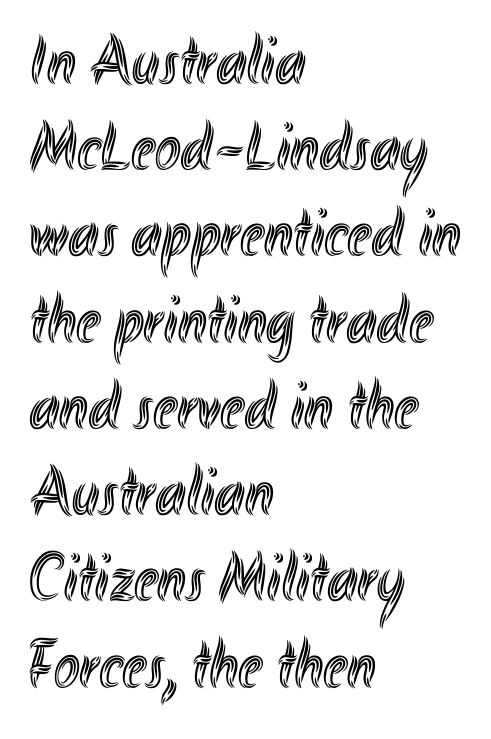
Q: Is the text italic (slanted)? A: Yes.
Q: Is the text underlined? A: No.
Q: How is the paragraph aligned? A: Left-aligned.
Q: Is the spacing between letters normal or unusually wide? A: Normal.
Q: Is the spacing between lines tight, normal or loose? A: Normal.
Q: Width (condensed, normal, or wide)? A: Condensed.
Q: x-height? A: Small.
Q: Monospaced? A: No.
